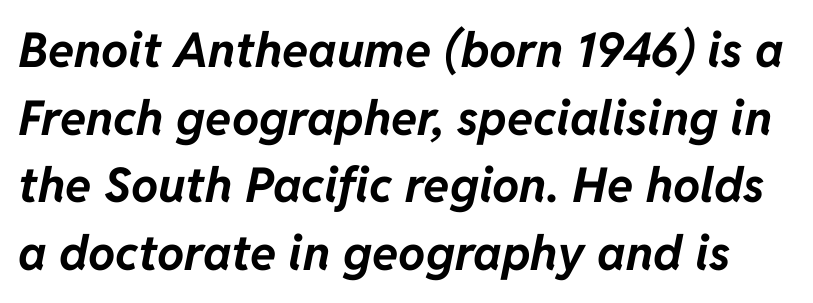
{"italic": "yes", "lean": "right", "slant_degrees": 11, "bold": "yes", "weight": "bold", "width": "normal", "stroke_contrast": "low", "x_height": "medium", "monospaced": "no", "underline": "no", "line_spacing": "normal", "line_spacing_ratio": 1.41, "letter_spacing": "normal", "letter_spacing_em": 0.0, "glyph_px": 48}
